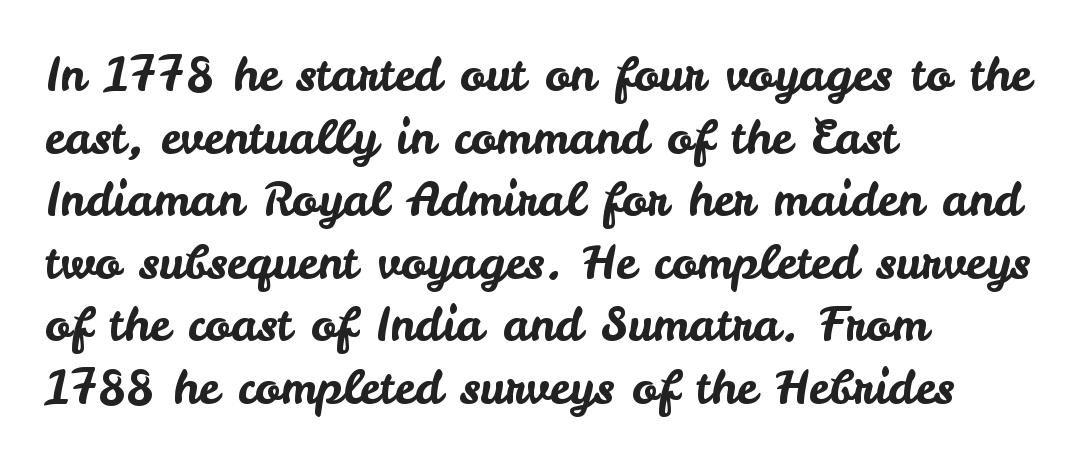
{"serif": "no", "width": "normal", "stroke_contrast": "low", "x_height": "small", "monospaced": "no", "underline": "no", "align": "left", "line_spacing": "normal", "line_spacing_ratio": 1.33, "letter_spacing": "normal", "letter_spacing_em": 0.0, "glyph_px": 47}
